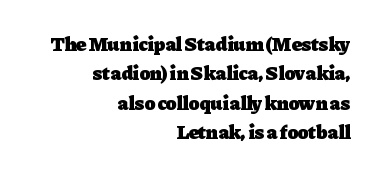
The image shows 20 px bold type, upright; set right-aligned, normal line spacing (1.47x), normal letter spacing, not underlined.
